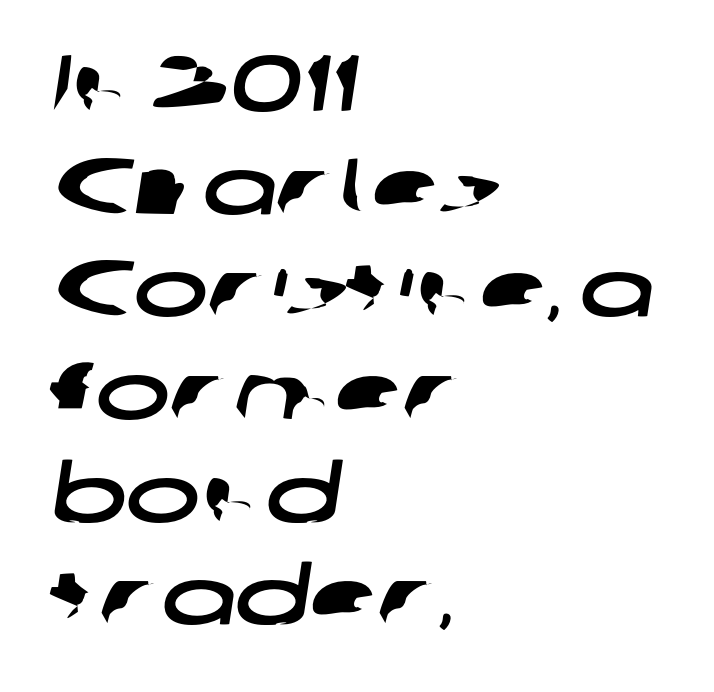
Q: Is the typeface a serif or a sans-serif typeface? A: Sans-serif.
Q: Is the text underlined? A: No.
Q: How is the paragraph aligned? A: Left-aligned.
Q: Is the spacing between letters normal or unusually wide? A: Normal.
Q: Is the spacing between lines tight, normal or loose? A: Normal.
Q: Width (condensed, normal, or wide)? A: Wide.
Q: Stroke contrast? A: Low.
Q: x-height? A: Medium.
Q: Monospaced? A: No.
